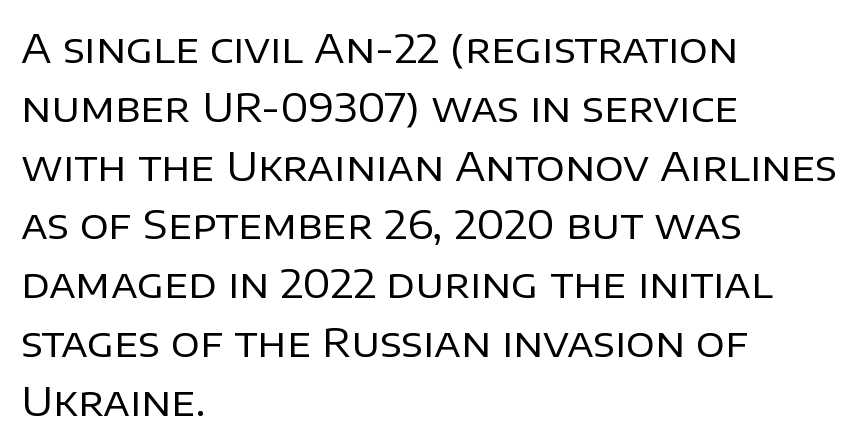
{"serif": "no", "italic": "no", "bold": "no", "weight": "regular", "width": "normal", "stroke_contrast": "low", "x_height": "large", "monospaced": "no", "underline": "no", "align": "left", "line_spacing": "normal", "line_spacing_ratio": 1.47, "letter_spacing": "normal", "letter_spacing_em": 0.0, "glyph_px": 40}
